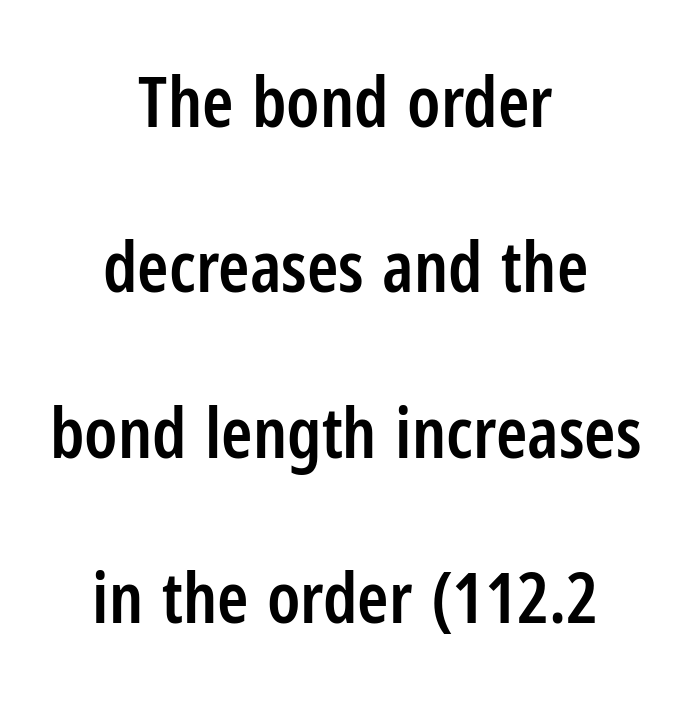
This is the regular roman posture of the typeface. The rendering uses natural spacing where letterforms have individual widths. I'd call this a sans setting — the letters go barefoot. Slightly chunky letters — semibold, I'd say, not full bold. Loosely led — the rows are spread out. Nobody drew a line under any word here.
